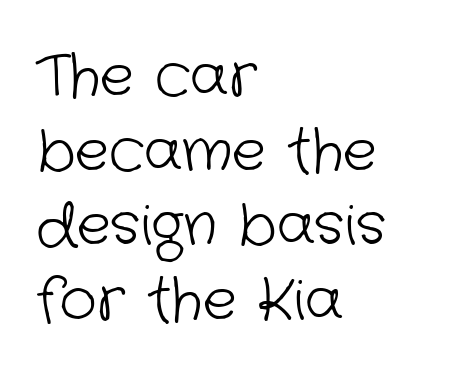
The image shows 57 px light sans-serif type; set left-aligned, normal line spacing (1.31x), normal letter spacing, not underlined; low stroke contrast and a medium x-height.
